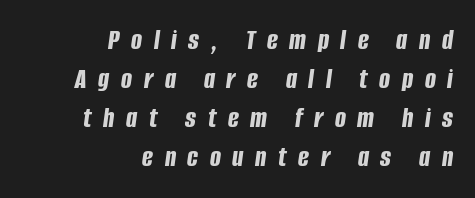
Each row of text sits above clean, open space. Rendered with sloped, italic letterforms. Is this a fixed-width face? No — the glyphs have proportional, varying widths. This sample keeps an unexceptional amount of space between lines.
